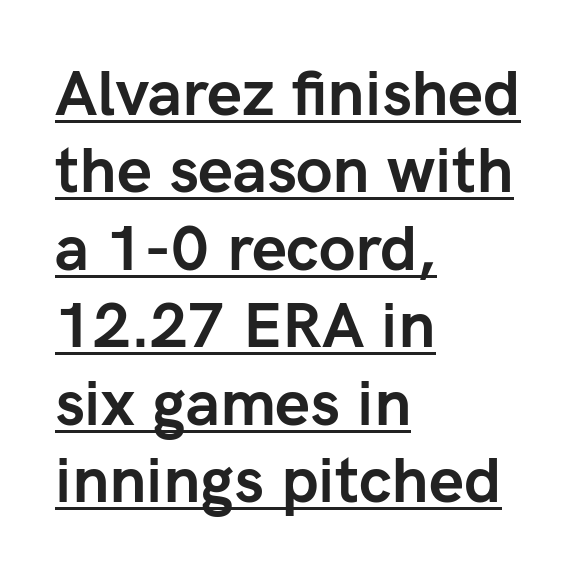
The image shows 63 px semibold sans-serif type, upright; set left-aligned, line spacing 1.23x, normal letter spacing, underlined; low stroke contrast and a medium x-height.
